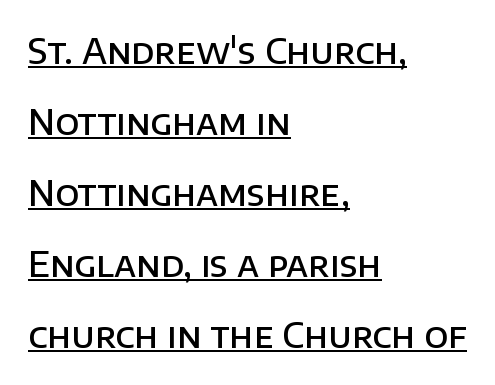
{"serif": "no", "italic": "no", "bold": "semi", "weight": "semibold", "width": "normal", "stroke_contrast": "low", "x_height": "large", "monospaced": "no", "underline": "yes", "align": "left", "line_spacing": "loose", "line_spacing_ratio": 2.09, "letter_spacing": "normal", "letter_spacing_em": 0.0, "glyph_px": 34}
